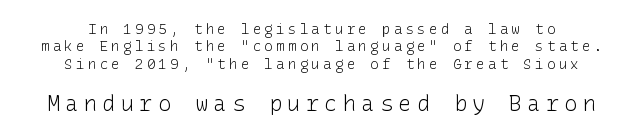
A typesetter would mark this as roman, not italic. Regarding leading, the lines here are spaced in the standard way. Glance below the letters and you will spot only blank space. A light-to-regular cut is what we see here.
